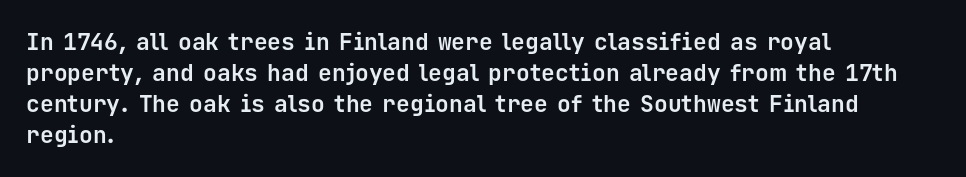
{"italic": "no", "bold": "yes", "underline": "no", "align": "left", "line_spacing": "normal", "line_spacing_ratio": 1.35, "letter_spacing": "normal", "letter_spacing_em": 0.0, "glyph_px": 23}
